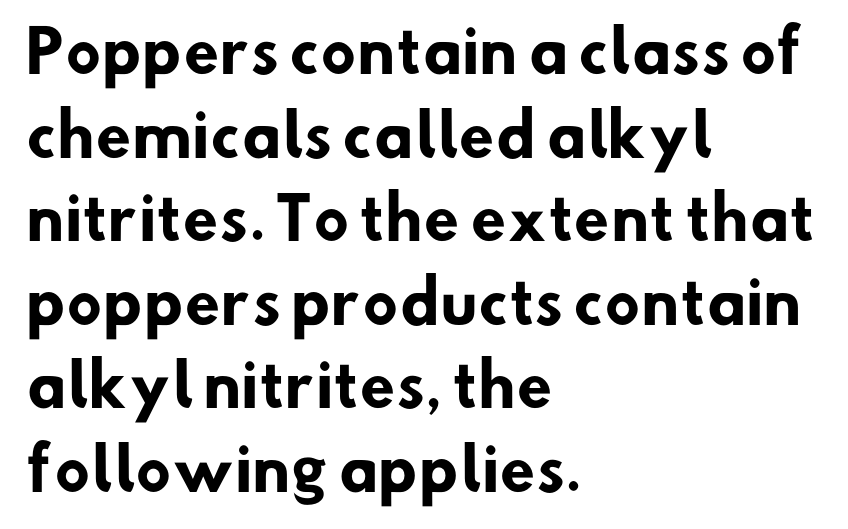
Q: Is the text bold? A: Yes.
Q: Is the typeface a serif or a sans-serif typeface? A: Sans-serif.
Q: Is the text underlined? A: No.
Q: How is the paragraph aligned? A: Left-aligned.
Q: Is the spacing between letters normal or unusually wide? A: Normal.
Q: Is the spacing between lines tight, normal or loose? A: Normal.
Q: Width (condensed, normal, or wide)? A: Normal.
Q: Stroke contrast? A: Low.
Q: x-height? A: Small.
Q: Monospaced? A: No.
